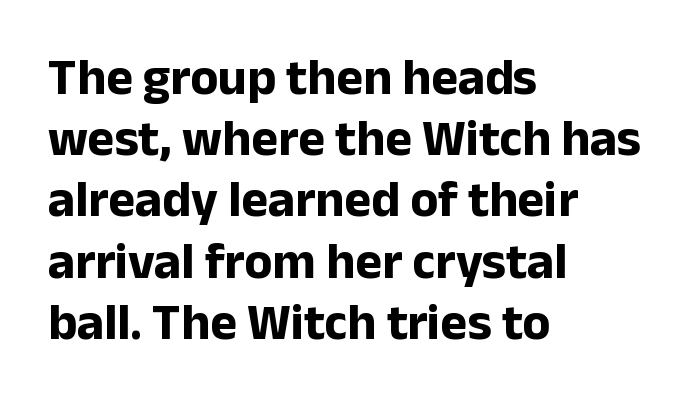
A bare baseline throughout the passage. Tracking here is standard; glyphs follow each other at the usual distance. Think of a printed novel: that variable character pitch is what you see here. Is there any slant? The stems are plumb.
